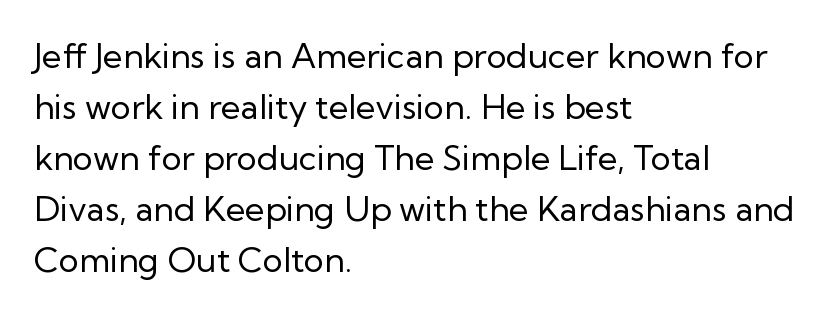
Grotesque or geometric, the face here clearly has no serifs. This is the regular roman posture of the typeface. The face used here is proportionally spaced, like ordinary book or web type. Inter-character spacing is left at the font's built-in metrics. Underlining? Definitely not there.
